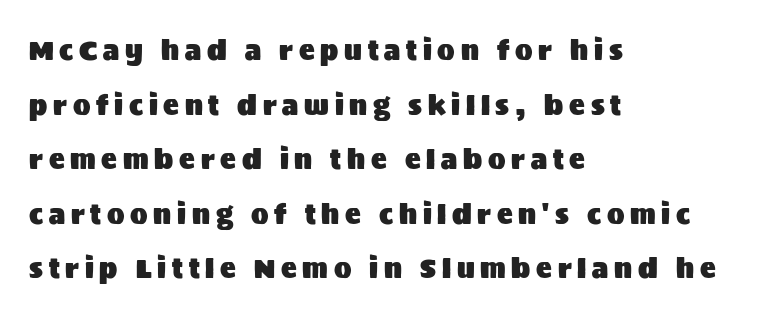
The image shows 26 px text type, upright; set left-aligned, loose line spacing (2.1x), unusually wide letter spacing (+0.22 em), not underlined.
